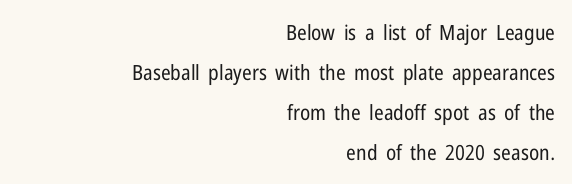
Beneath every word, the page is bare. Each line ends at the same right margin while the left side varies. Stems and bowls with no extra thickness — not bold. Every stem runs plumb, perpendicular to the baseline. The line-height multiplier appears high, well above default. Nobody touched the tracking dial on this one.
